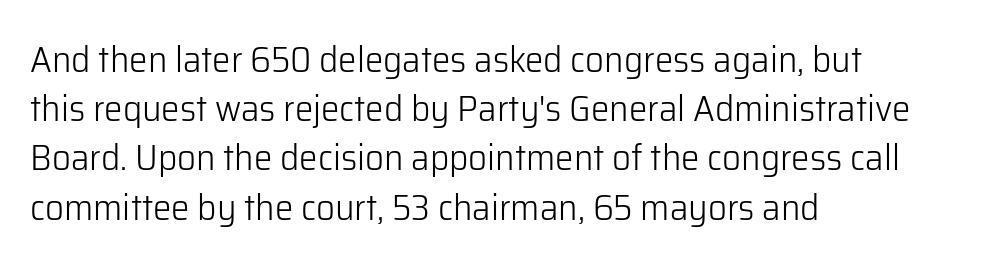
You could call the tracking neutral — neither tight nor loose. Students, observe: this is what conventionally led text looks like. These lines are rendered in a variable-pitch font. Alignment: flush left.
